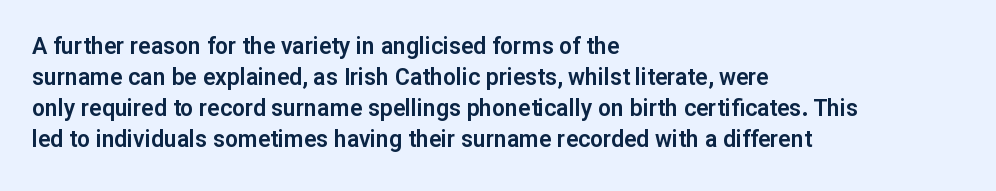
Q: Is the text italic (slanted)? A: No, it is upright.
Q: Is the text underlined? A: No.
Q: How is the paragraph aligned? A: Left-aligned.
Q: Is the spacing between letters normal or unusually wide? A: Normal.
Q: Is the spacing between lines tight, normal or loose? A: Normal.
